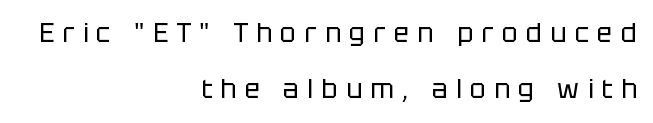
{"italic": "no", "bold": "no", "underline": "no", "align": "right", "line_spacing": "loose", "line_spacing_ratio": 2.17, "letter_spacing": "wide", "letter_spacing_em": 0.32, "glyph_px": 26}
